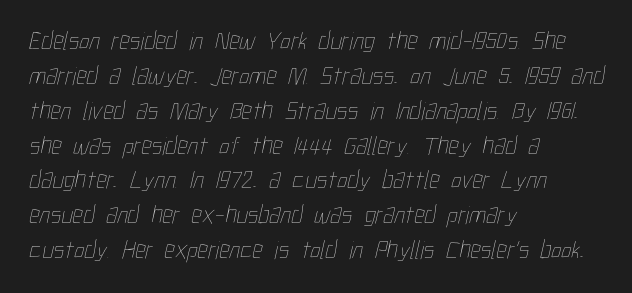
The gap between lines stays unmarked. Words appear dense and cohesive because spacing is normal. Is there much room between lines? A standard amount, neither cramped nor airy. The rag falls on the right side of this text block. Vertical stems look standard width or narrower in stroke.
